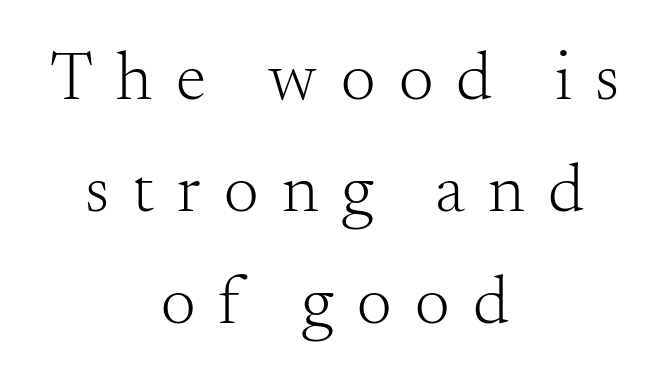
Think standard paragraph weight, or any step lighter than that. To sum up the face: it has serifs. Does the leading feel generous? No, just average. Notice how the passage keeps no hard edge, just a central spine. Note the varied advance widths — an 'i' is clearly narrower than an 'm'. The typography opts for an upright posture over an oblique one.
